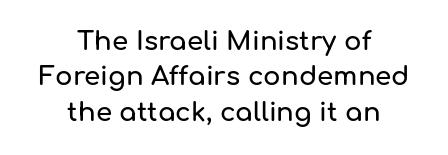
Q: Is the text italic (slanted)? A: No, it is upright.
Q: Is the text underlined? A: No.
Q: How is the paragraph aligned? A: Centered.
Q: Is the spacing between letters normal or unusually wide? A: Normal.
Q: Is the spacing between lines tight, normal or loose? A: Normal.
